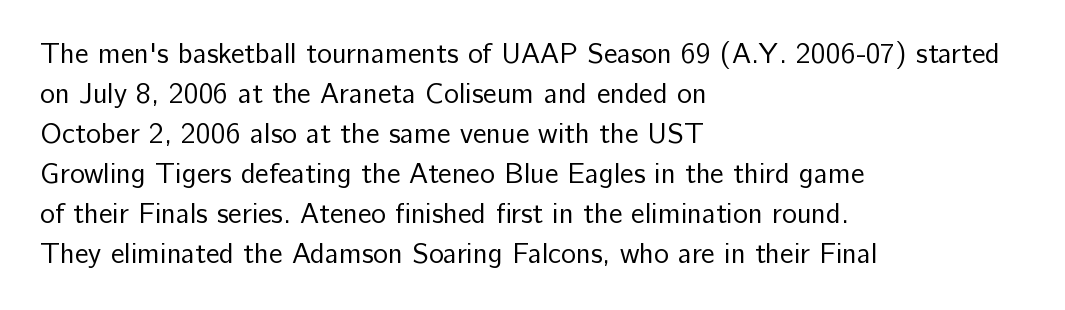
{"serif": "no", "italic": "no", "bold": "no", "weight": "regular", "width": "normal", "stroke_contrast": "low", "x_height": "medium", "monospaced": "no", "underline": "no", "align": "left", "line_spacing": "normal", "line_spacing_ratio": 1.43, "letter_spacing": "normal", "letter_spacing_em": 0.0, "glyph_px": 28}
